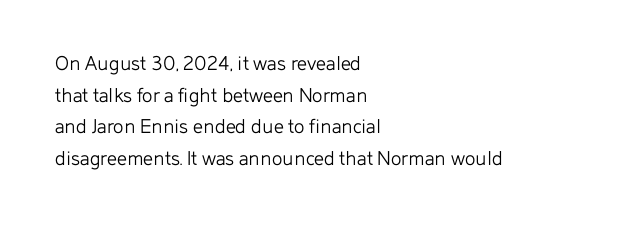
Ordinary non-slanted type is in use. Whoever set this chose a conventional vertical rhythm. Nothing unusual about the tracking: characters are spaced as the font intends. Every row of glyphs begins at an identical x-position on the left.
